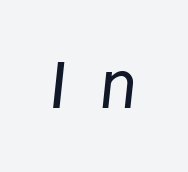
{"serif": "no", "bold": "no", "weight": "regular", "width": "condensed", "stroke_contrast": "low", "x_height": "large", "monospaced": "no", "underline": "no", "letter_spacing": "wide", "letter_spacing_em": 0.47, "glyph_px": 72}
